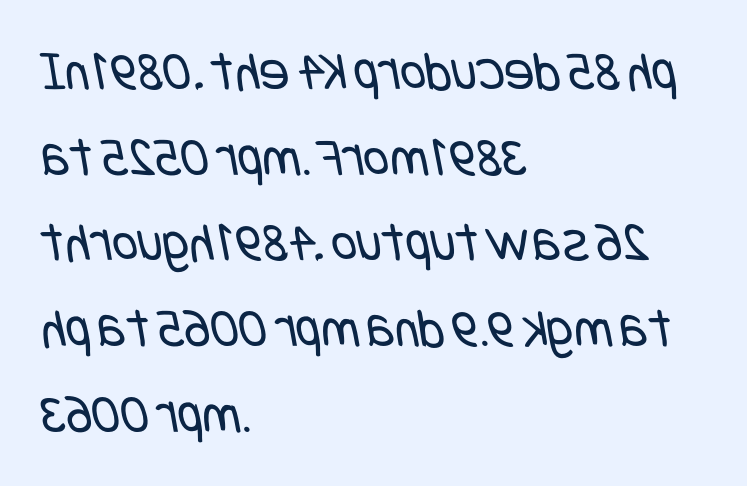
{"serif": "no", "bold": "no", "weight": "regular", "width": "condensed", "stroke_contrast": "low", "x_height": "large", "underline": "no", "align": "left", "line_spacing": "normal", "line_spacing_ratio": 1.53, "letter_spacing": "normal", "letter_spacing_em": 0.0, "glyph_px": 56}
